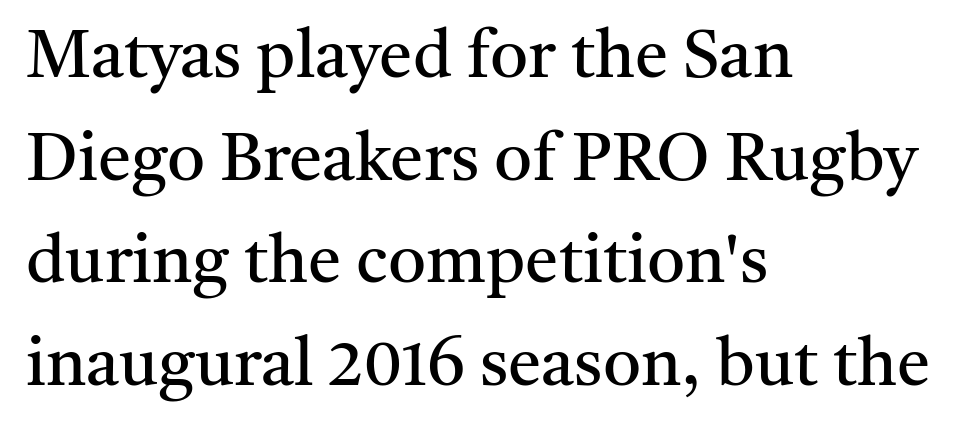
Think standard paragraph weight, or any step lighter than that. Rule under the text: the space is simply empty. Small tapered or slab feet sit at the stroke ends, so this counts as serif. What's the leading like? Ordinary, nothing unusual.
